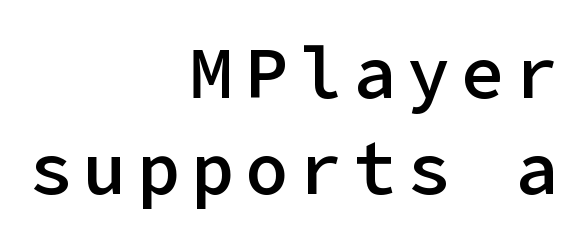
{"serif": "no", "italic": "no", "bold": "semi", "weight": "semibold", "width": "normal", "stroke_contrast": "low", "x_height": "medium", "underline": "no", "align": "right", "line_spacing": "normal", "line_spacing_ratio": 1.34, "glyph_px": 72}
